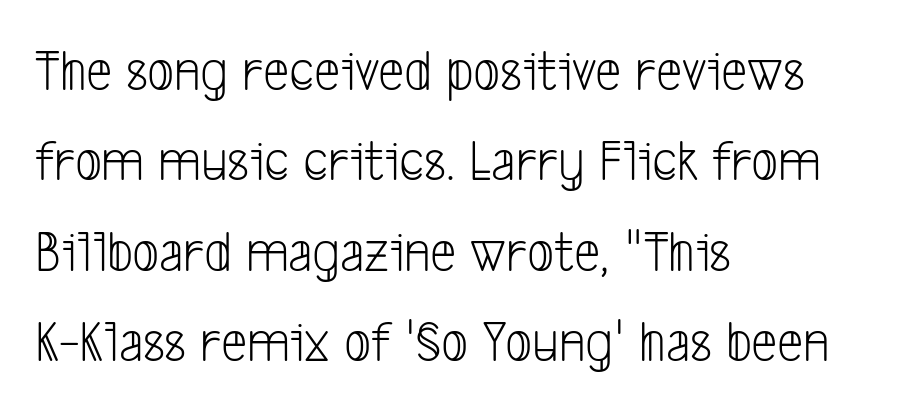
{"serif": "no", "bold": "no", "weight": "light", "width": "condensed", "stroke_contrast": "low", "x_height": "medium", "monospaced": "no", "underline": "no", "align": "left", "line_spacing": "normal", "line_spacing_ratio": 1.53, "letter_spacing": "normal", "letter_spacing_em": 0.0, "glyph_px": 59}
